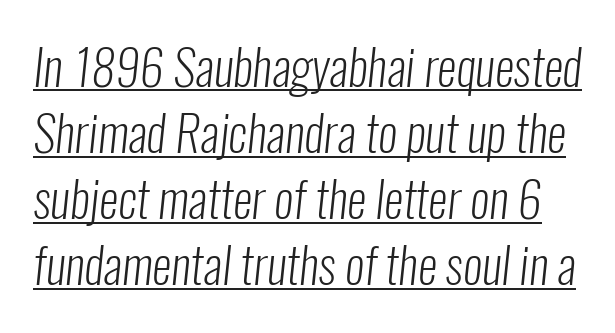
The type is set solid horizontally, with unmodified tracking. The line-height multiplier appears to be the usual default. Glance below the letters and you will spot a drawn line. Check where the strokes stop: nothing finishes them off — pure sans. Varying glyph widths throughout — classic text-font behaviour.
